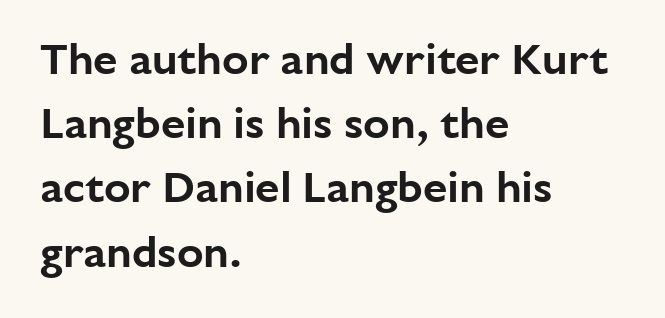
The image shows 44 px sans-serif type, upright; set left-aligned, normal line spacing (1.46x), normal letter spacing, not underlined; low stroke contrast and a medium x-height.
